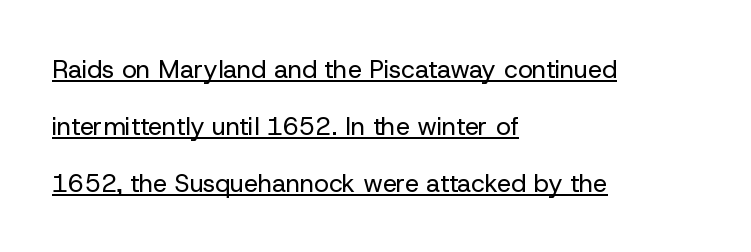
Q: Is the text bold? A: No.
Q: Is the text italic (slanted)? A: No, it is upright.
Q: Is the text underlined? A: Yes.
Q: How is the paragraph aligned? A: Left-aligned.
Q: Is the spacing between letters normal or unusually wide? A: Normal.
Q: Is the spacing between lines tight, normal or loose? A: Loose.
